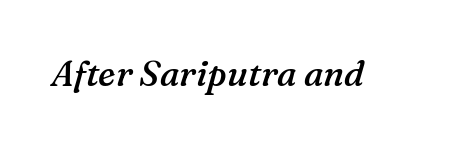
The image shows 35 px semibold serif type, italic (leaning right); set normal letter spacing, not underlined; medium stroke contrast and a medium x-height.
